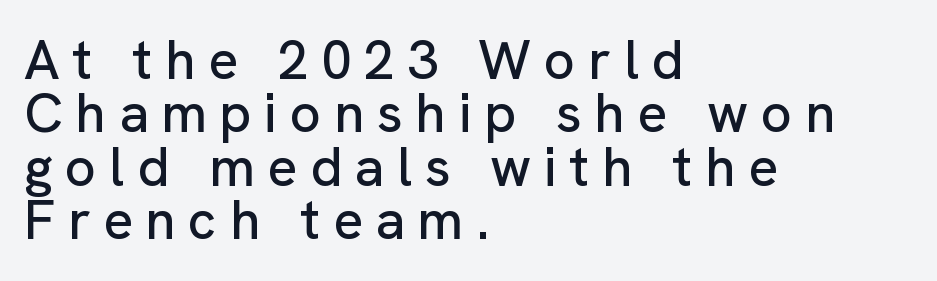
{"serif": "no", "italic": "no", "width": "normal", "stroke_contrast": "low", "x_height": "medium", "monospaced": "no", "underline": "no", "align": "left", "line_spacing": "tight", "line_spacing_ratio": 0.97, "letter_spacing": "wide", "letter_spacing_em": 0.23, "glyph_px": 55}
